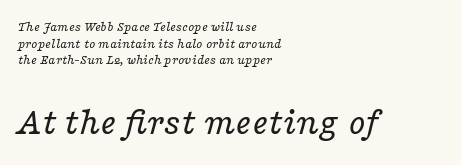
The image shows 39 px regular-weight, wide serif type, italic (leaning right); set left-aligned, line spacing 1.18x, normal letter spacing, not underlined; the second (bottom) block is 2.79x larger; low stroke contrast and a medium x-height.
